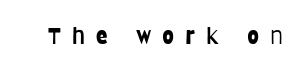
The image shows 24 px text type, upright; set unusually wide letter spacing (+0.46 em), not underlined.
